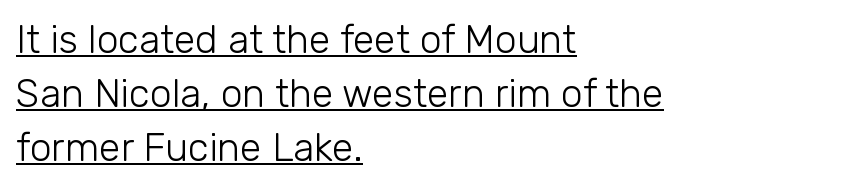
Q: Is the text bold? A: No.
Q: Is the text italic (slanted)? A: No, it is upright.
Q: Is the typeface a serif or a sans-serif typeface? A: Sans-serif.
Q: Is the text underlined? A: Yes.
Q: How is the paragraph aligned? A: Left-aligned.
Q: Is the spacing between letters normal or unusually wide? A: Normal.
Q: Is the spacing between lines tight, normal or loose? A: Normal.
Q: Width (condensed, normal, or wide)? A: Normal.
Q: Stroke contrast? A: Low.
Q: x-height? A: Medium.
Q: Monospaced? A: No.
